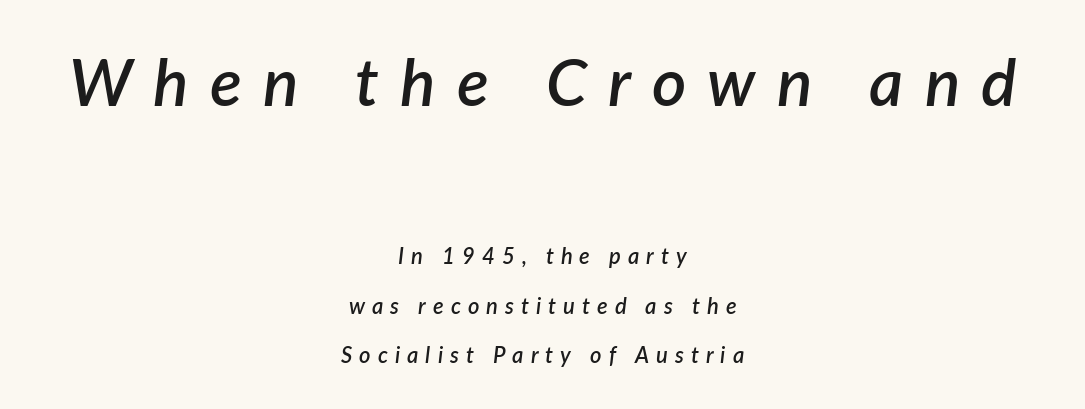
{"italic": "yes", "lean": "right", "slant_degrees": 7, "bold": "semi", "weight": "semibold", "width": "normal", "stroke_contrast": "low", "x_height": "medium", "monospaced": "no", "underline": "no", "align": "center", "line_spacing": "loose", "line_spacing_ratio": 2.26, "letter_spacing": "wide", "letter_spacing_em": 0.32, "larger_block": "first", "size_ratio": 3.0, "glyph_px": 66}
